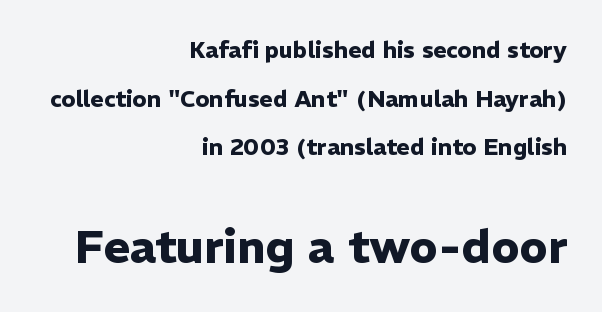
The image shows 46 px heavy sans-serif type, upright; set right-aligned, loose line spacing (2.11x), normal letter spacing, not underlined; the second (bottom) block is 2.0x larger; low stroke contrast and a medium x-height.
